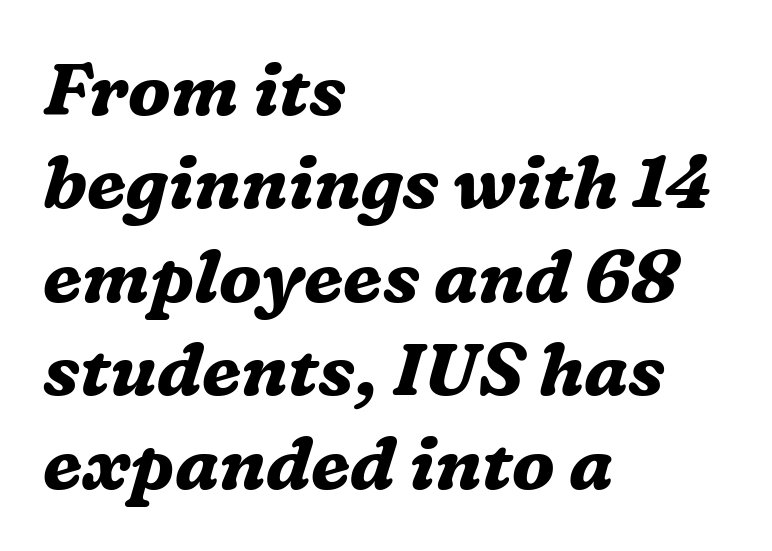
{"serif": "yes", "italic": "yes", "lean": "right", "slant_degrees": 16, "bold": "yes", "weight": "bold", "width": "normal", "stroke_contrast": "medium", "x_height": "medium", "monospaced": "no", "underline": "no", "align": "left", "line_spacing": "normal", "line_spacing_ratio": 1.28, "letter_spacing": "normal", "letter_spacing_em": 0.0, "glyph_px": 73}
